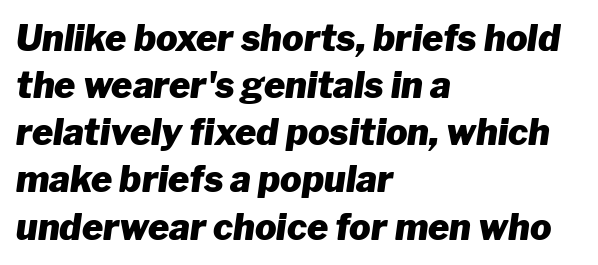
Each letter keeps its own natural width here, so spacing adapts to shape. The area under the type is left untouched. The specimen reads as italic at a glance. Notice how descenders clear the ascenders below comfortably — that's standard leading.
